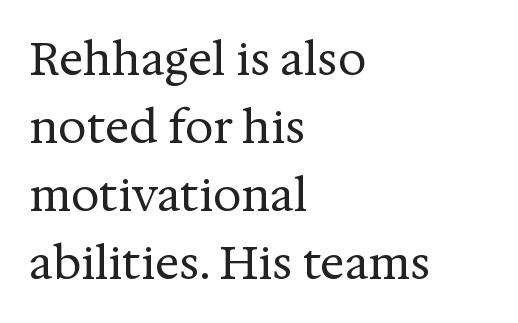
The image shows 45 px regular-weight serif type, upright; set left-aligned, normal line spacing (1.51x), normal letter spacing, not underlined; medium stroke contrast and a medium x-height.
